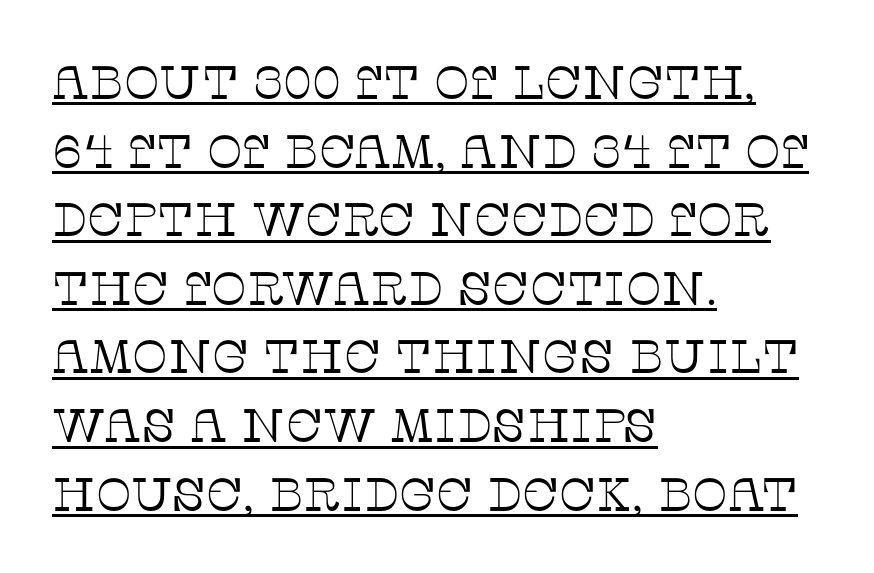
The image shows 47 px thin serif type, upright; set left-aligned, normal line spacing (1.46x), normal letter spacing, underlined; low stroke contrast and a large x-height.
